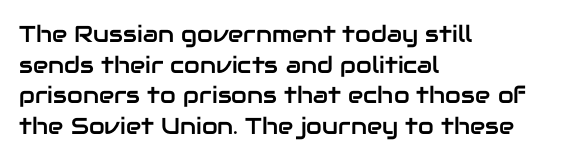
A typesetter would call this leading conventional body-copy spacing. No italicization has been applied; the sample stays upright. Tracking value appears to be zero — textbook default spacing. Short and long lines alike share a common starting point at left. Decoration check: the copy has no underline.
